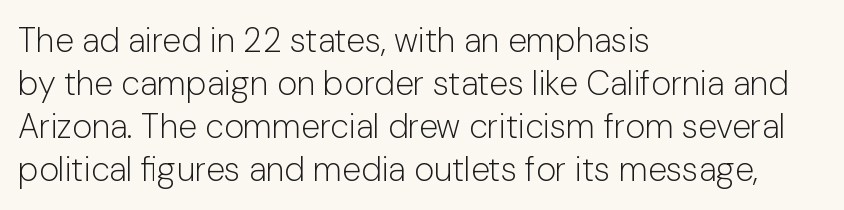
Q: Is the text bold? A: No.
Q: Is the text italic (slanted)? A: No, it is upright.
Q: Is the typeface a serif or a sans-serif typeface? A: Sans-serif.
Q: Is the text underlined? A: No.
Q: How is the paragraph aligned? A: Left-aligned.
Q: Is the spacing between letters normal or unusually wide? A: Normal.
Q: Is the spacing between lines tight, normal or loose? A: Normal.
Q: Width (condensed, normal, or wide)? A: Normal.
Q: Stroke contrast? A: Low.
Q: x-height? A: Medium.
Q: Monospaced? A: No.
